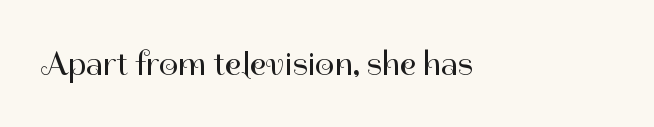
Vertical strokes here are truly vertical. Here the glyphs are tracked normally, forming tight word shapes. A typesetter would label this face a sans. Looks like regular typesetting: each glyph gets only the width it needs. Beneath every word, the page is bare. No letter is thick-stroked: the sample isn't bold.
